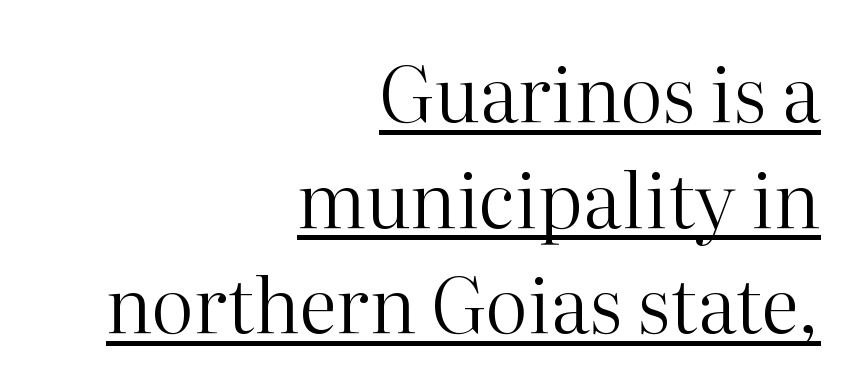
A continuous stroke trails under the words, as in a hyperlink. The strokes carry an ordinary text weight at most. Does the lettering tilt? It doesn't — this is upright. Inter-character spacing is left at the font's built-in metrics.
